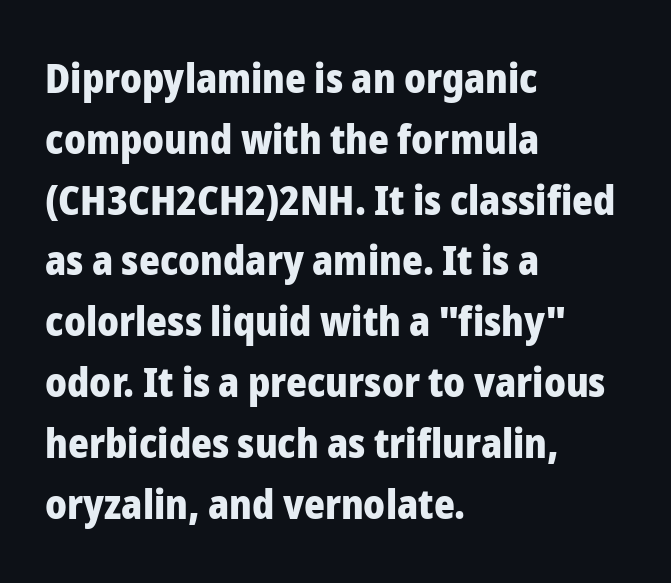
{"serif": "no", "italic": "no", "bold": "yes", "weight": "heavy", "width": "normal", "stroke_contrast": "low", "x_height": "medium", "monospaced": "no", "underline": "no", "align": "left", "line_spacing": "normal", "line_spacing_ratio": 1.52, "letter_spacing": "normal", "letter_spacing_em": 0.0, "glyph_px": 40}
